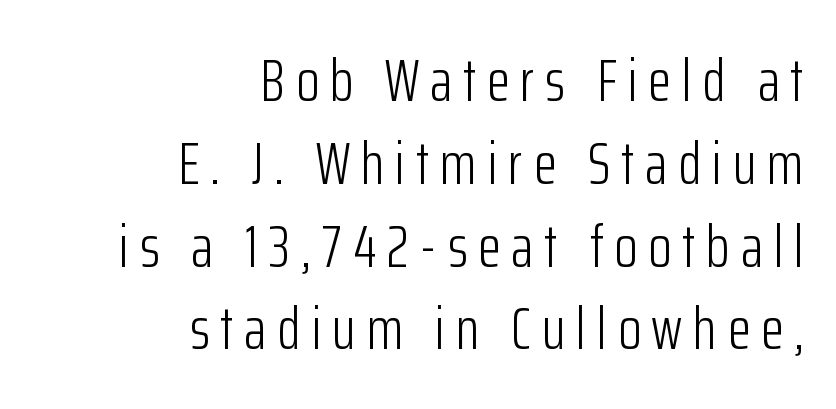
The image shows 60 px light, condensed sans-serif type, upright; set right-aligned, normal line spacing (1.38x), not underlined; low stroke contrast and a medium x-height.
